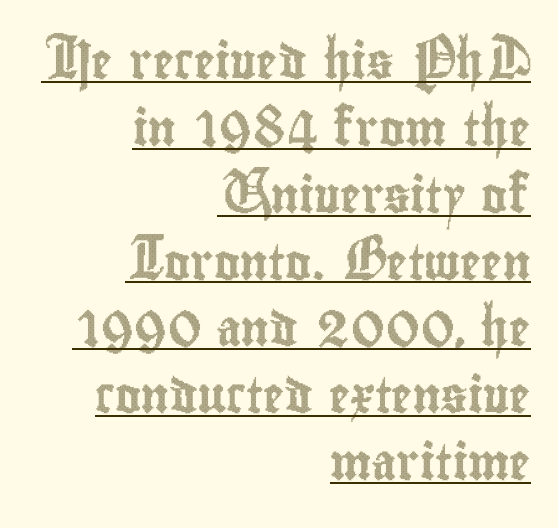
{"italic": "no", "width": "condensed", "x_height": "small", "monospaced": "no", "underline": "yes", "align": "right", "line_spacing": "loose", "line_spacing_ratio": 1.91, "letter_spacing": "normal", "letter_spacing_em": 0.0, "glyph_px": 35}
